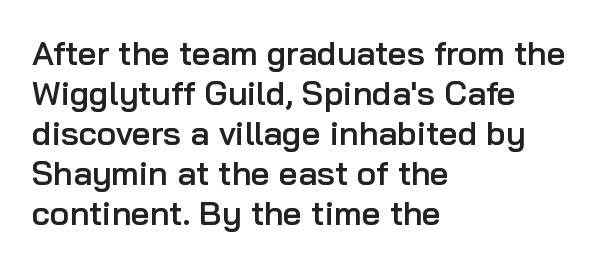
Character widths vary here, with narrow letters taking less room than wide ones. Tracking value appears to be zero — textbook default spacing. The face used here is a sans, in the tradition of grotesques and geometrics. I'd describe the lettering as semibold — firm but not a full bold.
